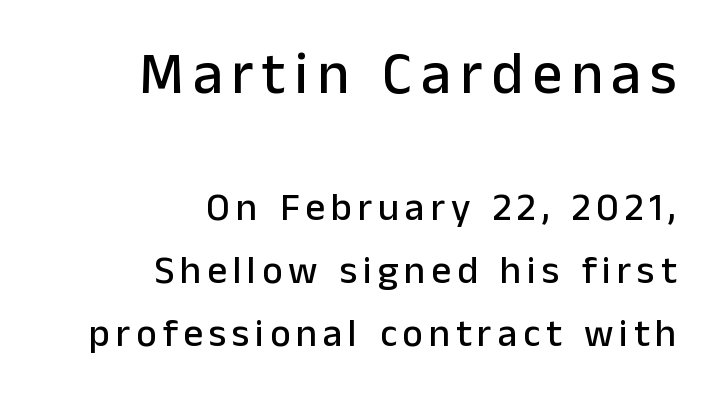
{"serif": "no", "italic": "no", "width": "normal", "stroke_contrast": "low", "x_height": "medium", "monospaced": "no", "underline": "no", "align": "right", "line_spacing": "normal", "line_spacing_ratio": 1.61, "larger_block": "first", "size_ratio": 1.51, "glyph_px": 59}
